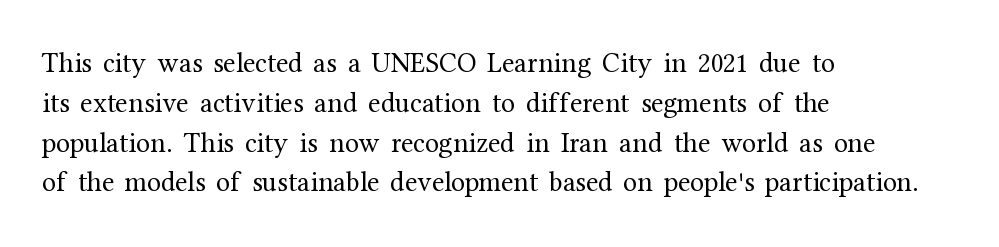
{"serif": "yes", "italic": "no", "bold": "no", "weight": "regular", "width": "normal", "stroke_contrast": "medium", "x_height": "medium", "monospaced": "no", "underline": "no", "align": "left", "line_spacing": "normal", "line_spacing_ratio": 1.42, "letter_spacing": "normal", "letter_spacing_em": 0.0, "glyph_px": 28}
